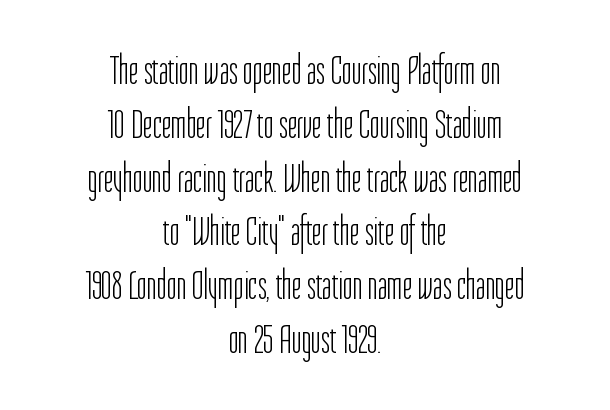
The image shows 42 px light, condensed sans-serif type, upright; set centered, normal line spacing (1.28x), normal letter spacing, not underlined; low stroke contrast and a medium x-height.
